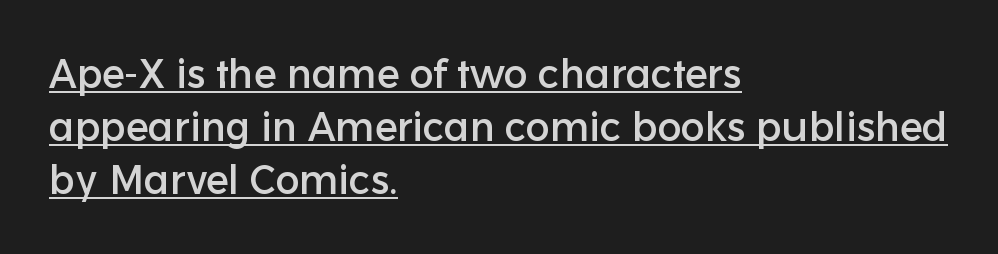
The image shows 40 px sans-serif type, upright; set left-aligned, normal line spacing (1.32x), normal letter spacing, underlined; low stroke contrast and a medium x-height.
